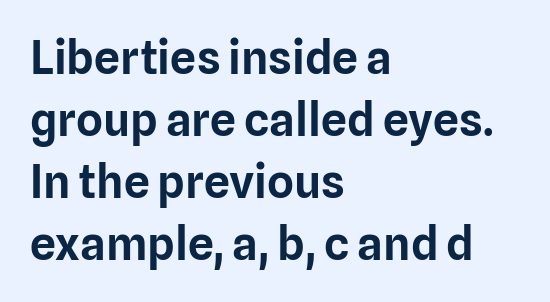
The baseline area is clear. A sans-serif font was chosen for this passage. Observe the ordinary spacing: letters are neighbours, not strangers. Ordinary non-slanted type is in use. These lines stack with their left ends in a neat column. Vertical spacing — default.
